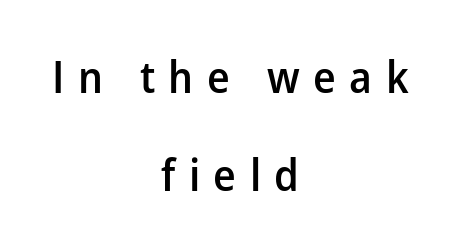
Q: Is the text bold? A: Semi-bold.
Q: Is the text italic (slanted)? A: No, it is upright.
Q: Is the typeface a serif or a sans-serif typeface? A: Sans-serif.
Q: Is the text underlined? A: No.
Q: How is the paragraph aligned? A: Centered.
Q: Is the spacing between letters normal or unusually wide? A: Unusually wide.
Q: Is the spacing between lines tight, normal or loose? A: Loose.
Q: Width (condensed, normal, or wide)? A: Normal.
Q: Stroke contrast? A: Low.
Q: x-height? A: Medium.
Q: Monospaced? A: No.
